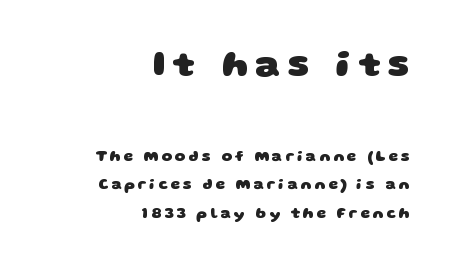
The image shows 37 px heavy, wide sans-serif type; set right-aligned, loose line spacing (1.9x), not underlined; the first (top) block is 2.47x larger; low stroke contrast and a large x-height.
